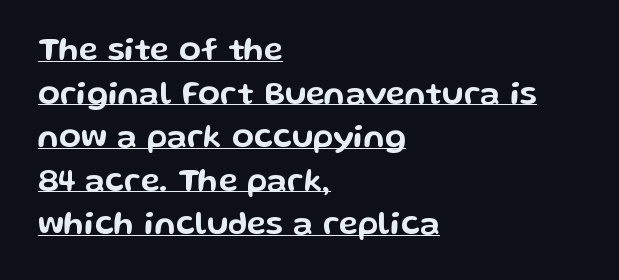
Stroke terminals: plain, sans-serif. This sample has the flowing, uneven cadence of proportional lettering. Honestly, the letter spacing is just normal — you wouldn't notice it. If you drew a ruler down the left edge, every line would touch it. Descenders here cross a horizontal rule under the line.
